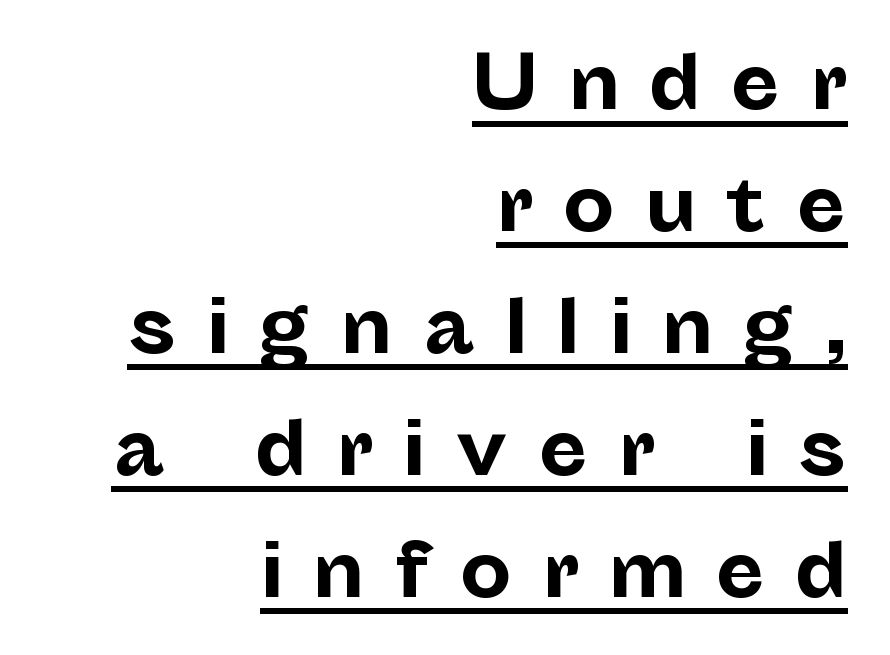
The image shows 73 px bold sans-serif type, upright; set right-aligned, normal line spacing (1.67x), unusually wide letter spacing (+0.4 em), underlined; low stroke contrast and a medium x-height.
